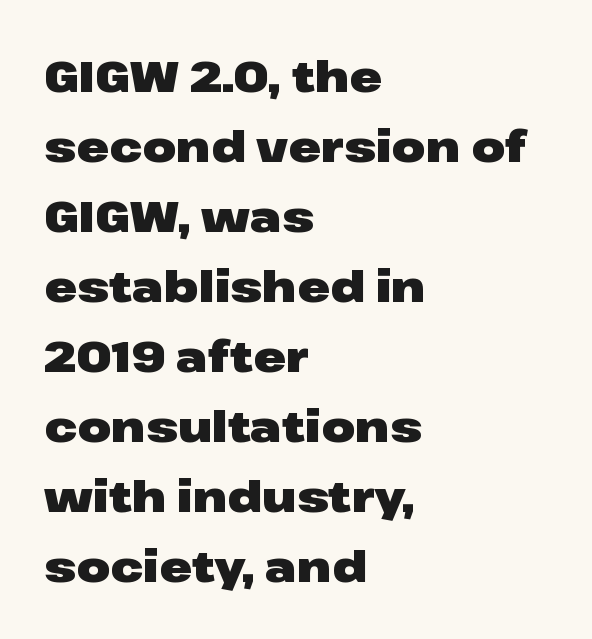
Q: Is the text bold? A: Yes.
Q: Is the text italic (slanted)? A: No, it is upright.
Q: Is the typeface a serif or a sans-serif typeface? A: Sans-serif.
Q: Is the text underlined? A: No.
Q: How is the paragraph aligned? A: Left-aligned.
Q: Is the spacing between letters normal or unusually wide? A: Normal.
Q: Is the spacing between lines tight, normal or loose? A: Normal.
Q: Width (condensed, normal, or wide)? A: Wide.
Q: Stroke contrast? A: Low.
Q: x-height? A: Medium.
Q: Monospaced? A: No.
